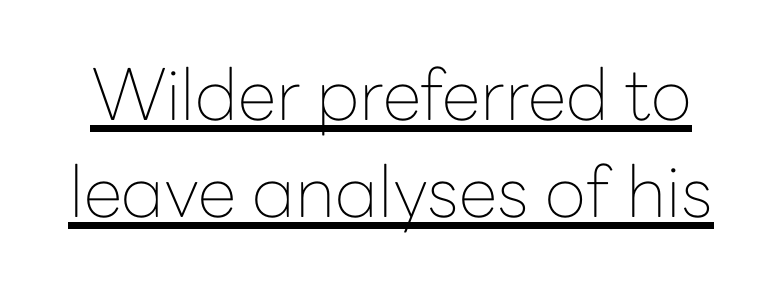
The image shows 71 px thin sans-serif type, upright; set normal line spacing (1.36x), normal letter spacing, underlined; low stroke contrast and a medium x-height.
